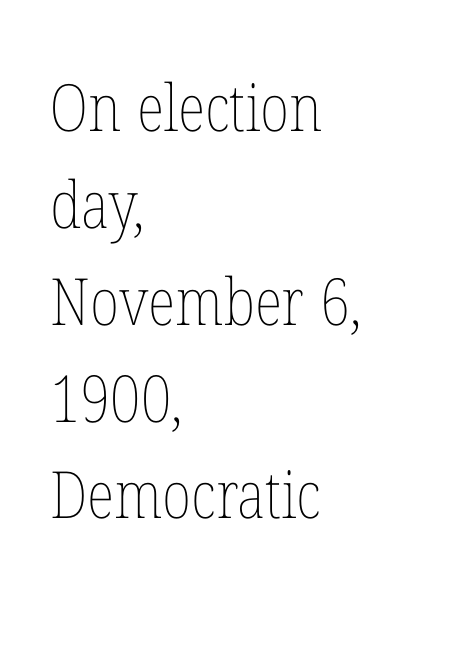
The image shows 65 px thin, condensed type, upright; set left-aligned, normal line spacing (1.49x), normal letter spacing, not underlined; low stroke contrast and a medium x-height.
